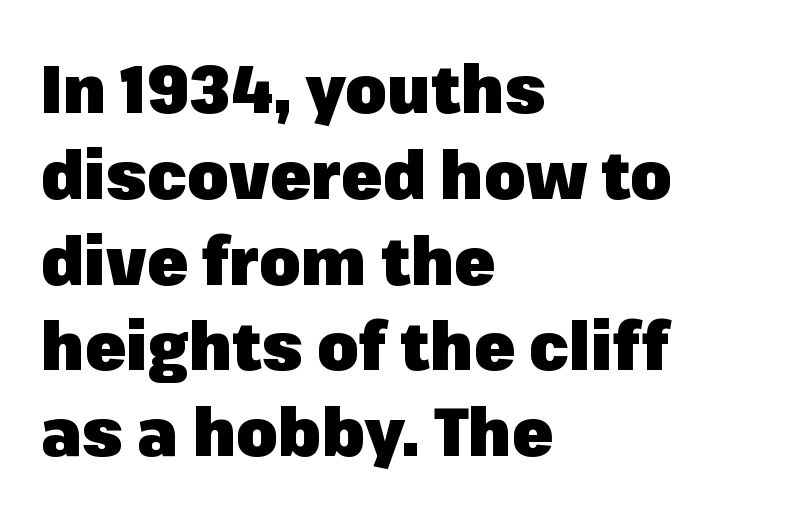
Q: Is the text bold? A: Yes.
Q: Is the text italic (slanted)? A: No, it is upright.
Q: Is the typeface a serif or a sans-serif typeface? A: Sans-serif.
Q: Is the text underlined? A: No.
Q: How is the paragraph aligned? A: Left-aligned.
Q: Is the spacing between letters normal or unusually wide? A: Normal.
Q: Is the spacing between lines tight, normal or loose? A: Normal.
Q: Width (condensed, normal, or wide)? A: Normal.
Q: Stroke contrast? A: Low.
Q: x-height? A: Medium.
Q: Monospaced? A: No.
